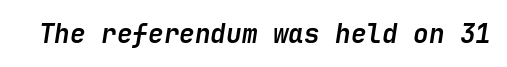
Emphasis-style slanted type is in use. The letterforms sit shoulder to shoulder at normal distance. The typesetting leans heavy: a genuine bold. Words float on clear page, feet unadorned.
